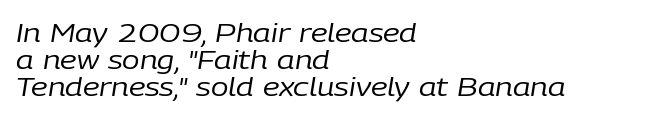
Does the copy run flush right? No — it runs flush left. A clean baseline with only descenders dipping below it. The designer dialed line spacing down below the default. Does the lettering tilt? It does — this is italic. Honestly, the letter spacing is just normal — you wouldn't notice it. This reads as an unemphasized weight, regular at the heaviest.
